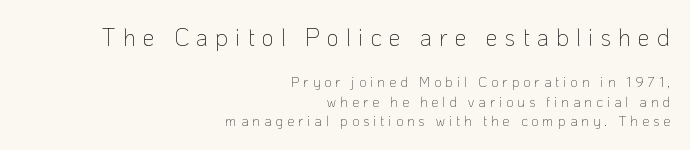
Q: Is the text bold? A: No.
Q: Is the text italic (slanted)? A: No, it is upright.
Q: Is the text underlined? A: No.
Q: How is the paragraph aligned? A: Right-aligned.
Q: Is the spacing between letters normal or unusually wide? A: Unusually wide.
Q: Is the spacing between lines tight, normal or loose? A: Normal.
Q: Which block of text is set in a larger size, the first (top) or the second (bottom)? A: The first (top) one.
